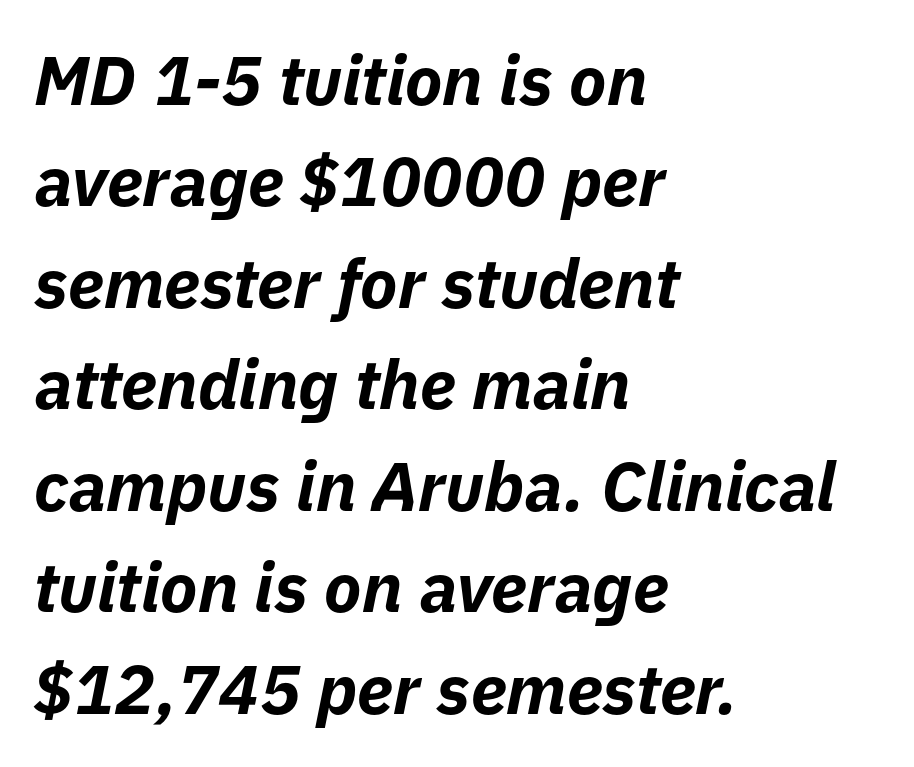
Character widths vary here, with narrow letters taking less room than wide ones. Compared with typical body copy, the letter spacing here is the same. The rendering uses a bold face; every stroke is thick and dark. These lines sit exactly where default settings would place them. Emphasis-style slanted type is in use. This rendering features lettering with no underline.
